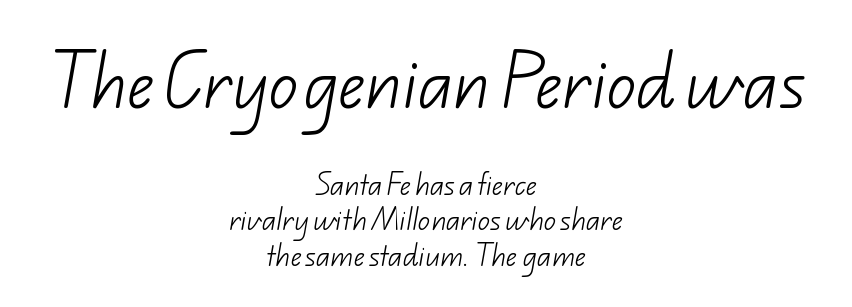
Type size steps down from the first block to the second. You could not count columns in this text — the font is proportionally spaced. Notice how descenders clear the ascenders below comfortably — that's standard leading. The font family rendered here belongs to the sans-serif group. Honestly, the letter spacing is just normal — you wouldn't notice it. Rule under the text: the space is simply empty.
